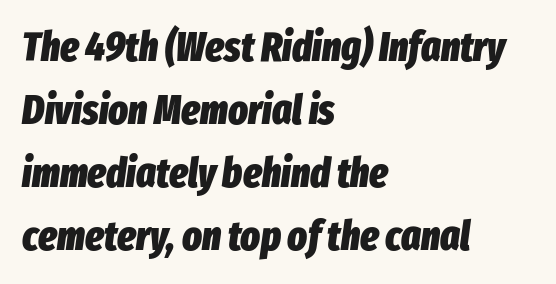
Left-aligned paragraph, ragged on the right. Clear beneath every line of the passage. Stroke thickness is high; the sample reads as a true bold. The passage shown is typed in a proportional face where columns would drift. Summary of vertical rhythm: regular, with standard interline spacing. The letters sit at their default tracking, neither squeezed nor spread.
